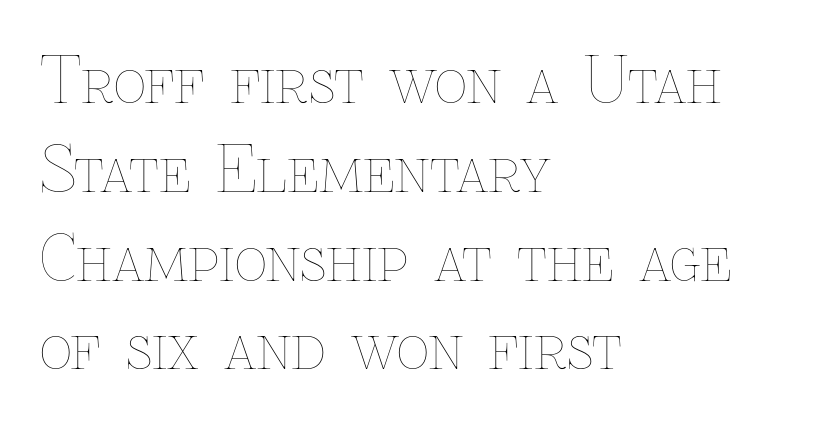
Q: Is the text bold? A: No.
Q: Is the text italic (slanted)? A: No, it is upright.
Q: Is the text underlined? A: No.
Q: How is the paragraph aligned? A: Left-aligned.
Q: Is the spacing between letters normal or unusually wide? A: Normal.
Q: Is the spacing between lines tight, normal or loose? A: Normal.
Q: Width (condensed, normal, or wide)? A: Normal.
Q: Stroke contrast? A: Low.
Q: x-height? A: Medium.
Q: Monospaced? A: No.
